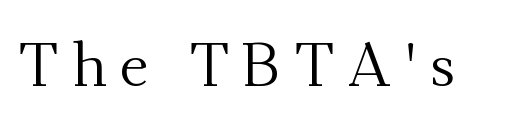
{"serif": "yes", "italic": "no", "bold": "no", "weight": "regular", "width": "normal", "stroke_contrast": "medium", "x_height": "small", "monospaced": "no", "underline": "no", "glyph_px": 62}
